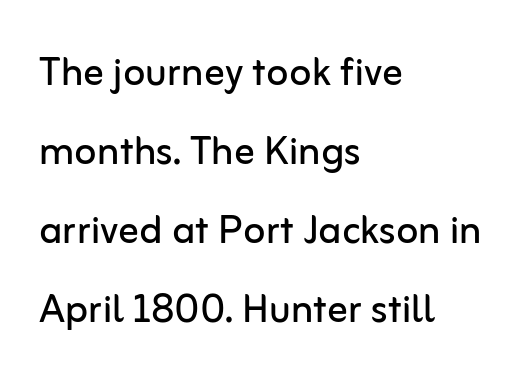
{"serif": "no", "italic": "no", "bold": "no", "weight": "regular", "width": "normal", "stroke_contrast": "low", "x_height": "medium", "monospaced": "no", "underline": "no", "align": "left", "line_spacing": "normal", "line_spacing_ratio": 1.55, "letter_spacing": "normal", "letter_spacing_em": 0.0, "glyph_px": 51}
